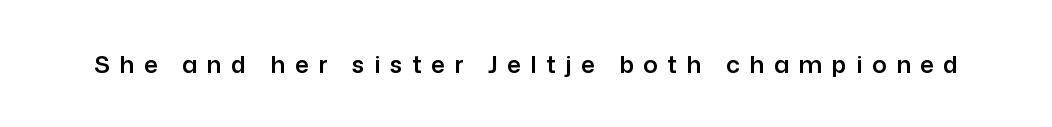
{"italic": "no", "underline": "no", "letter_spacing": "wide", "letter_spacing_em": 0.4, "glyph_px": 24}
